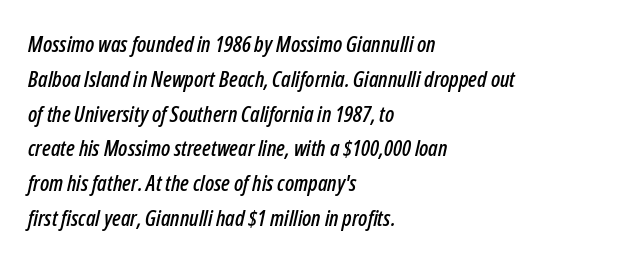
{"italic": "yes", "lean": "right", "slant_degrees": 12, "underline": "no", "align": "left", "line_spacing": "normal", "line_spacing_ratio": 1.58, "letter_spacing": "normal", "letter_spacing_em": 0.0, "glyph_px": 22}
